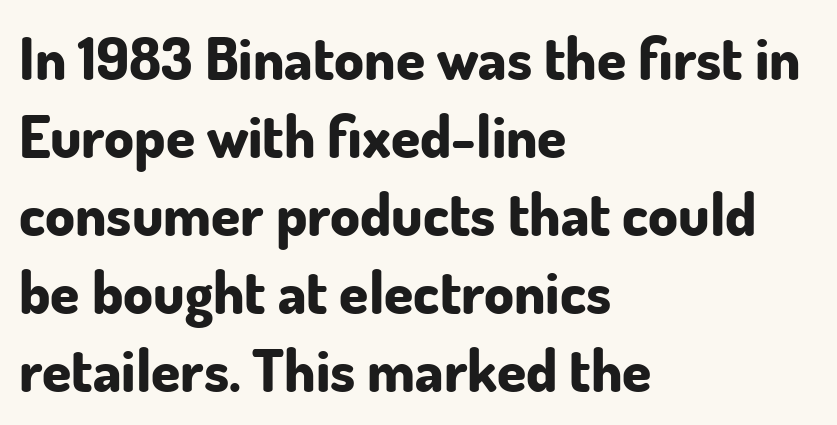
The image shows 59 px bold sans-serif type, upright; set left-aligned, normal line spacing (1.32x), normal letter spacing, not underlined; low stroke contrast and a small x-height.
